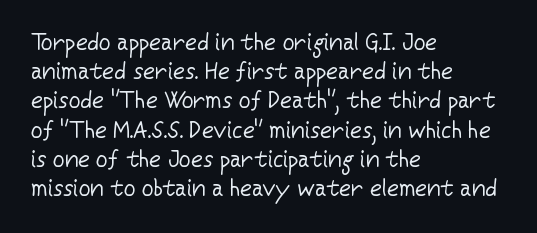
{"italic": "no", "bold": "no", "underline": "no", "align": "left", "line_spacing": "normal", "line_spacing_ratio": 1.27, "letter_spacing": "normal", "letter_spacing_em": 0.0, "glyph_px": 23}
